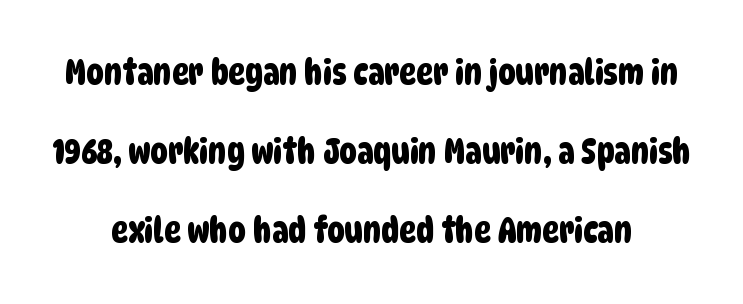
Has an underline been added? It has not. A typesetter would call this proportional, since set widths differ per character. The gaps between neighbouring characters are ordinary and unremarkable. Notice the wide empty band between every row — that's loose leading.
